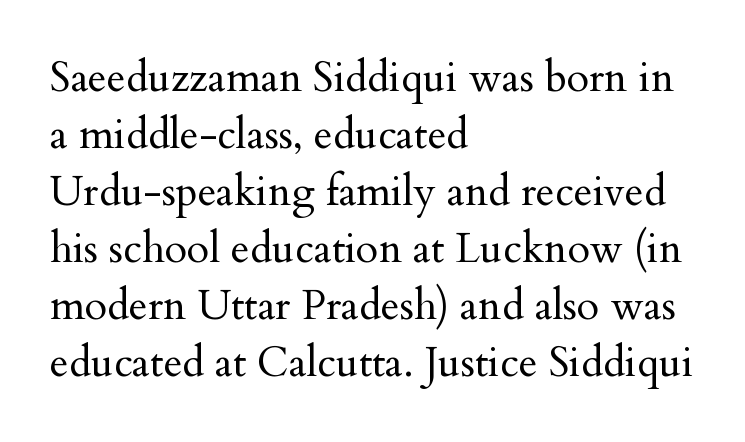
The image shows 41 px regular-weight serif type, upright; set left-aligned, normal line spacing (1.39x), normal letter spacing, not underlined; medium stroke contrast and a small x-height.
